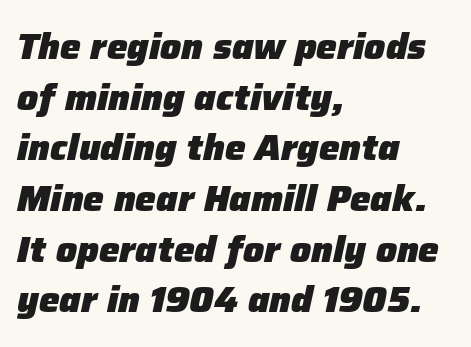
These lines keep a tight, regular rhythm from letter to letter. Does the leading feel generous? No, just average. Think of a printed novel: that variable character pitch is what you see here. Notice how the stems are inclined rather than vertical — that's the hallmark of italics.
